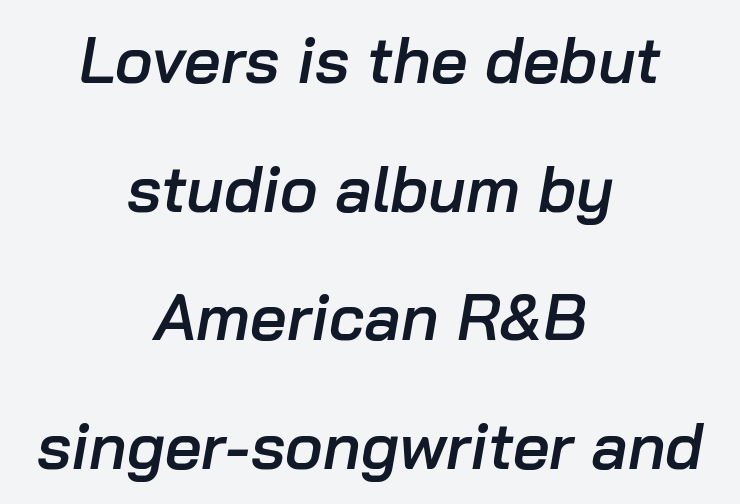
The image shows 64 px semibold type, italic (leaning right); set centered, loose line spacing (2.01x), normal letter spacing, not underlined; low stroke contrast and a medium x-height.
